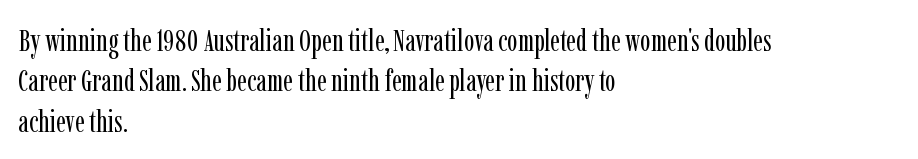
Q: Is the text bold? A: No.
Q: Is the text italic (slanted)? A: No, it is upright.
Q: Is the typeface a serif or a sans-serif typeface? A: Serif.
Q: Is the text underlined? A: No.
Q: How is the paragraph aligned? A: Left-aligned.
Q: Is the spacing between letters normal or unusually wide? A: Normal.
Q: Is the spacing between lines tight, normal or loose? A: Normal.
Q: Width (condensed, normal, or wide)? A: Condensed.
Q: Stroke contrast? A: Low.
Q: x-height? A: Medium.
Q: Monospaced? A: No.
